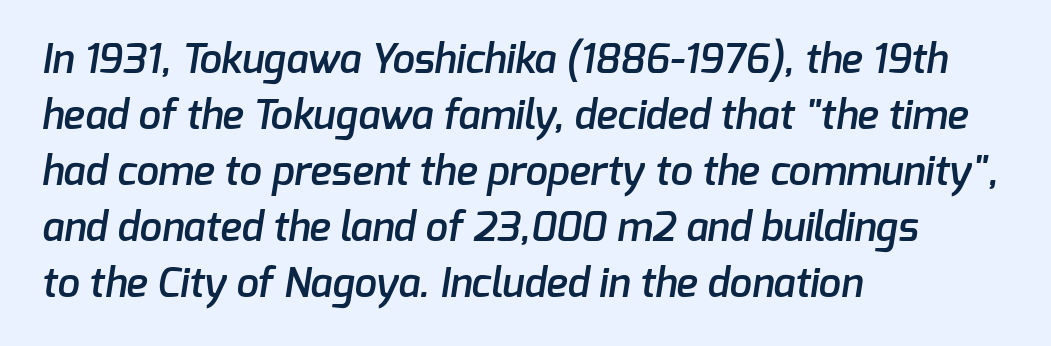
Q: Is the text bold? A: Semi-bold.
Q: Is the typeface a serif or a sans-serif typeface? A: Sans-serif.
Q: Is the text underlined? A: No.
Q: How is the paragraph aligned? A: Left-aligned.
Q: Is the spacing between letters normal or unusually wide? A: Normal.
Q: Is the spacing between lines tight, normal or loose? A: Normal.
Q: Width (condensed, normal, or wide)? A: Normal.
Q: Stroke contrast? A: Low.
Q: x-height? A: Medium.
Q: Monospaced? A: No.
